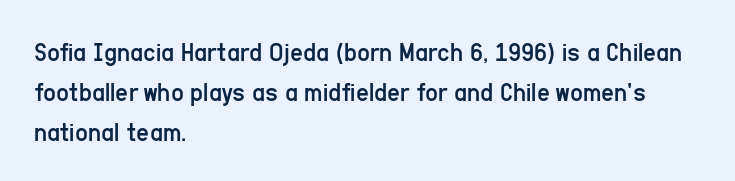
{"serif": "no", "italic": "no", "bold": "no", "weight": "regular", "width": "condensed", "stroke_contrast": "low", "x_height": "medium", "monospaced": "no", "underline": "no", "align": "left", "line_spacing": "normal", "line_spacing_ratio": 1.42, "letter_spacing": "normal", "letter_spacing_em": 0.0, "glyph_px": 28}
